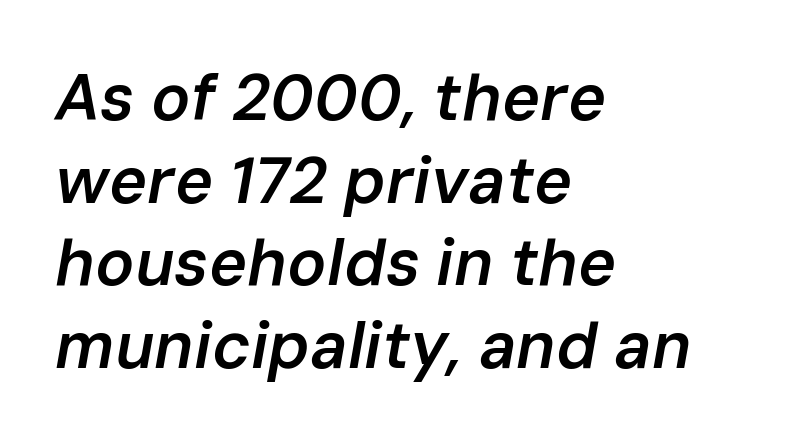
{"italic": "yes", "lean": "right", "slant_degrees": 10, "bold": "semi", "weight": "semibold", "width": "normal", "stroke_contrast": "low", "x_height": "medium", "monospaced": "no", "underline": "no", "align": "left", "line_spacing": "normal", "line_spacing_ratio": 1.27, "letter_spacing": "normal", "letter_spacing_em": 0.0, "glyph_px": 65}
